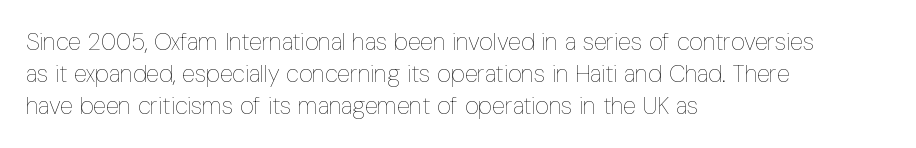
A bare baseline throughout the passage. Does the lettering tilt? It doesn't — this is upright. Leftover space on each line is placed entirely after the last word. Regarding leading, the lines here are spaced in the standard way. Inter-character spacing is left at the font's built-in metrics. Compared with a typical body face, this is equally light or lighter still.
